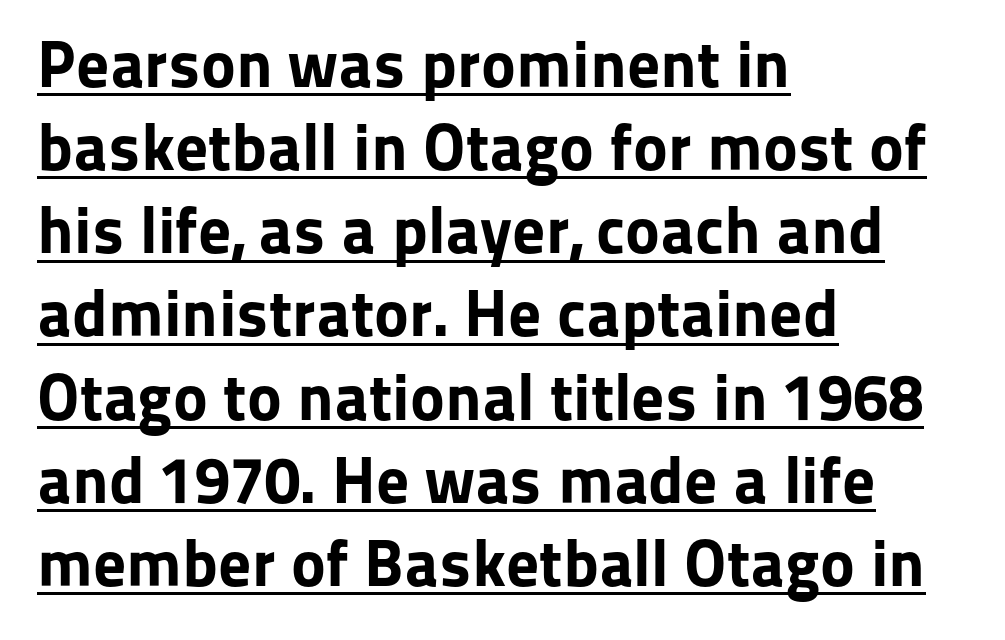
Q: Is the text bold? A: Yes.
Q: Is the text italic (slanted)? A: No, it is upright.
Q: Is the typeface a serif or a sans-serif typeface? A: Sans-serif.
Q: Is the text underlined? A: Yes.
Q: How is the paragraph aligned? A: Left-aligned.
Q: Is the spacing between letters normal or unusually wide? A: Normal.
Q: Is the spacing between lines tight, normal or loose? A: Normal.
Q: Width (condensed, normal, or wide)? A: Normal.
Q: Stroke contrast? A: Low.
Q: x-height? A: Medium.
Q: Monospaced? A: No.
